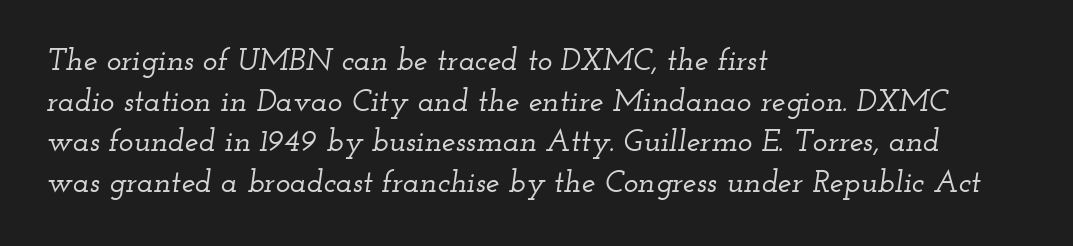
{"serif": "yes", "italic": "yes", "lean": "right", "slant_degrees": 12, "width": "wide", "stroke_contrast": "low", "x_height": "small", "monospaced": "no", "underline": "no", "align": "left", "line_spacing": "normal", "line_spacing_ratio": 1.31, "letter_spacing": "normal", "letter_spacing_em": 0.0, "glyph_px": 31}
